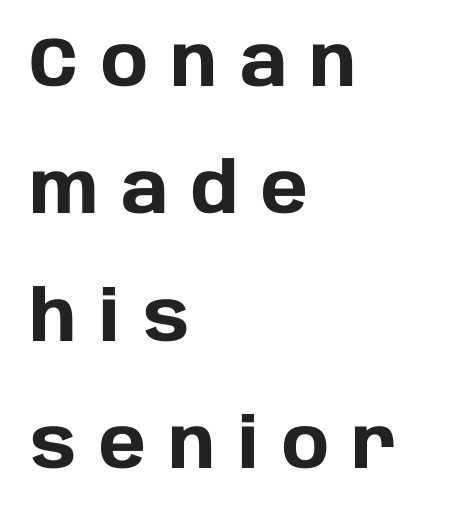
{"serif": "no", "italic": "no", "bold": "yes", "weight": "heavy", "width": "normal", "stroke_contrast": "low", "x_height": "large", "monospaced": "no", "underline": "no", "align": "left", "line_spacing_ratio": 1.82, "letter_spacing": "wide", "letter_spacing_em": 0.33, "glyph_px": 70}
